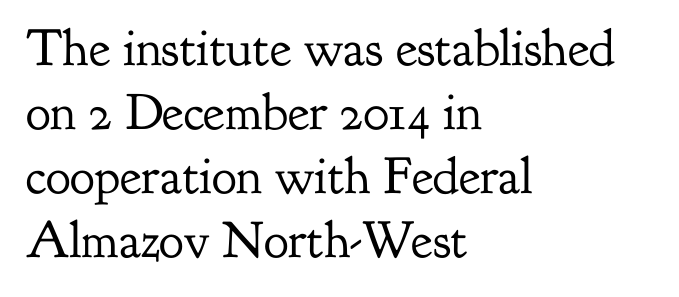
The image shows 52 px regular-weight serif type, upright; set left-aligned, line spacing 1.23x, normal letter spacing, not underlined; low stroke contrast and a small x-height.
